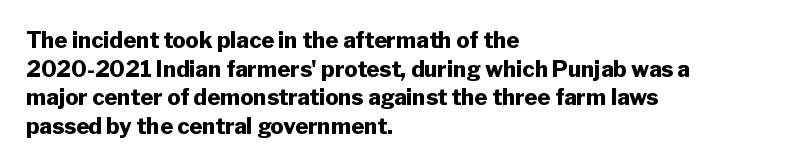
{"italic": "no", "bold": "yes", "underline": "no", "align": "left", "line_spacing": "normal", "line_spacing_ratio": 1.3, "letter_spacing": "normal", "letter_spacing_em": 0.0, "glyph_px": 22}
